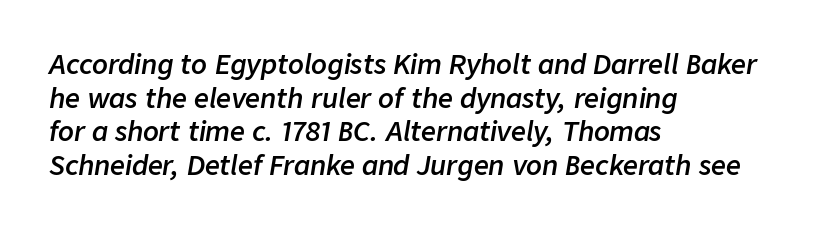
Semibold letterforms, between regular and bold. The paragraph has a hard left edge and a soft right edge. Unmarked baselines from the first word to the last. Compared with typical paragraphs, the rows here are spaced about the same. Tracking here is standard; glyphs follow each other at the usual distance. You can tell it's italic because the verticals aren't actually vertical.
